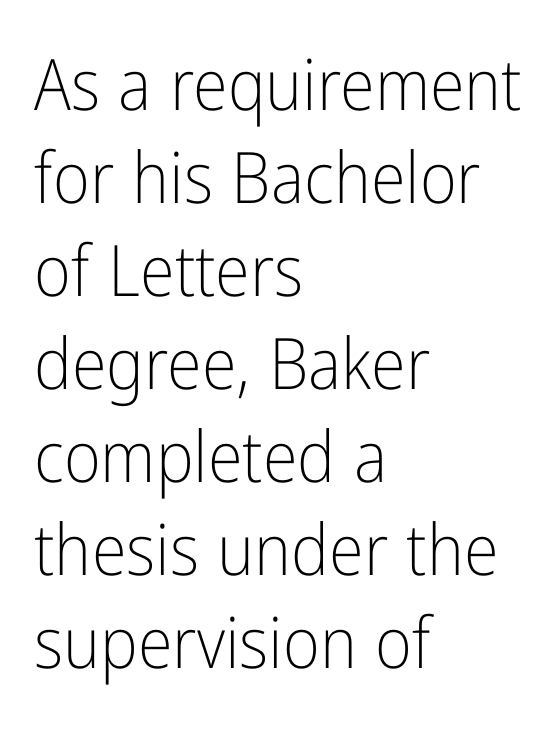
To sum up the face: it is a sans, with no serifs. Alignment: flush left. Here the designer chose a conventional face with non-uniform glyph widths. The face looks like a standard text weight, possibly lighter. Every stem runs plumb, perpendicular to the baseline.
